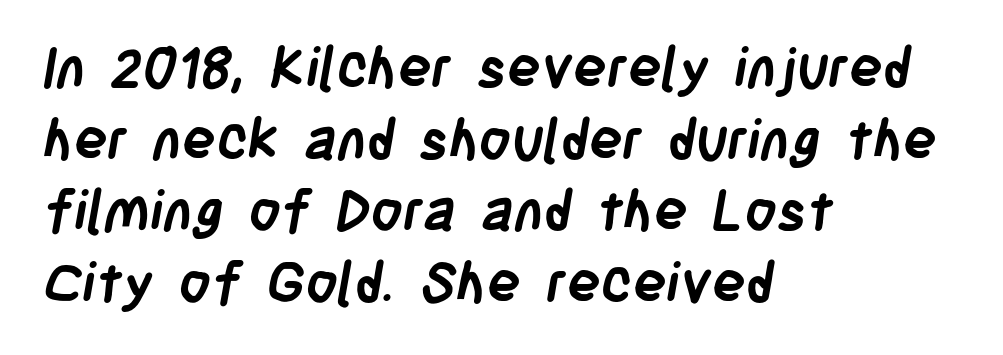
You could not count columns in this text — the font is proportionally spaced. Each new line begins a customary step beneath the previous one. These lines are set flush left with a ragged right edge. A typesetter would call this zero additional tracking. The characters display no serif detailing; their extremities are plain.
